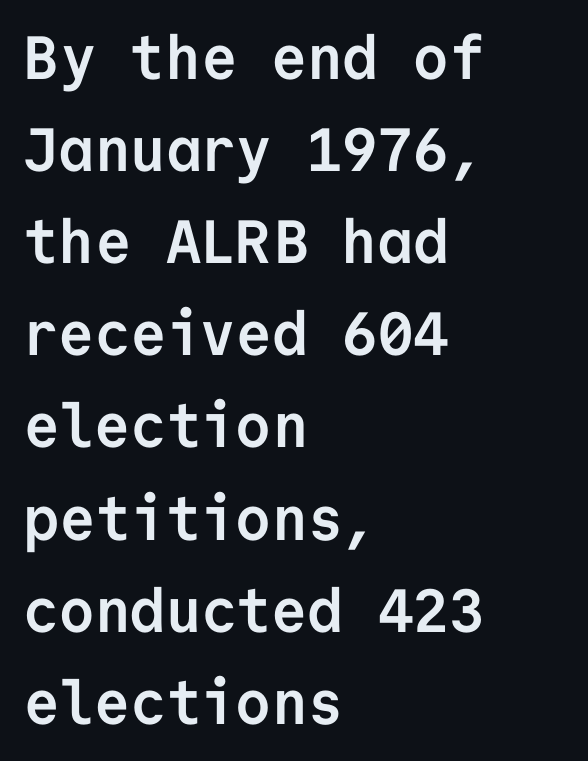
{"serif": "no", "italic": "no", "bold": "yes", "weight": "semibold", "width": "normal", "stroke_contrast": "low", "x_height": "medium", "monospaced": "yes", "underline": "no", "align": "left", "line_spacing": "normal", "line_spacing_ratio": 1.51, "letter_spacing": "normal", "letter_spacing_em": 0.0, "glyph_px": 61}
